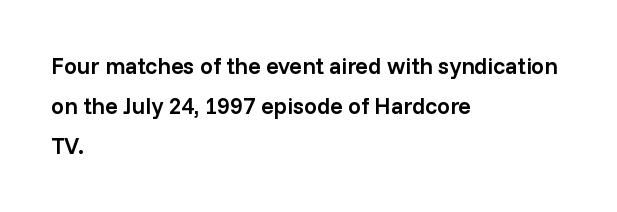
{"italic": "no", "bold": "semi", "underline": "no", "align": "left", "line_spacing_ratio": 1.74, "letter_spacing": "normal", "letter_spacing_em": 0.0, "glyph_px": 23}
